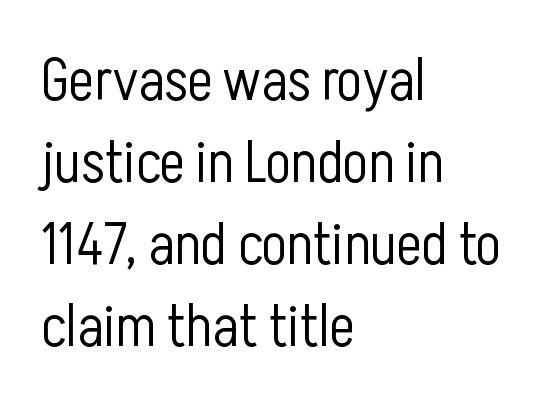
The image shows 59 px light, condensed sans-serif type, upright; set left-aligned, normal line spacing (1.39x), normal letter spacing, not underlined; low stroke contrast and a medium x-height.
